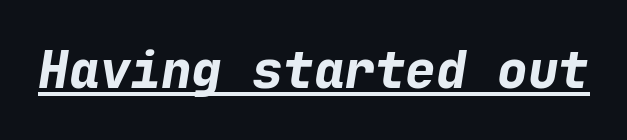
{"italic": "yes", "lean": "right", "slant_degrees": 9, "bold": "yes", "weight": "bold", "width": "normal", "stroke_contrast": "low", "x_height": "medium", "monospaced": "yes", "underline": "yes", "letter_spacing": "normal", "letter_spacing_em": 0.0, "glyph_px": 51}
